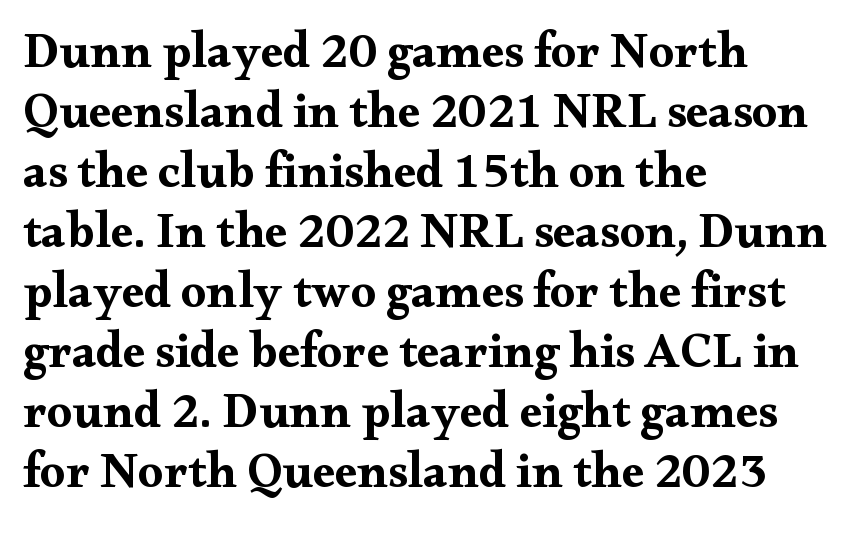
Are there feet on the stems? There are — it's a serif. Descenders hang freely into open space. Character widths vary here, with narrow letters taking less room than wide ones. Quick note: not italic, upright.
